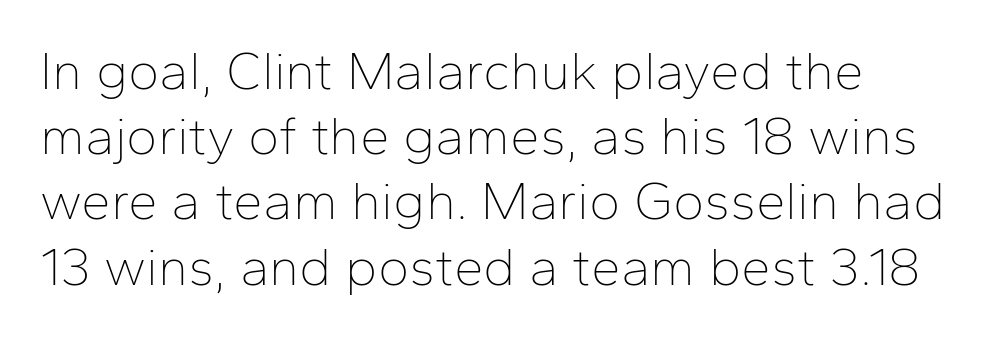
A bare baseline throughout the passage. The cut favours lightness, reaching ordinary text weight at its darkest. A typesetter would mark this as roman, not italic. Is this a fixed-width face? No — the glyphs have proportional, varying widths. Regarding serifs, this sample does without them.
